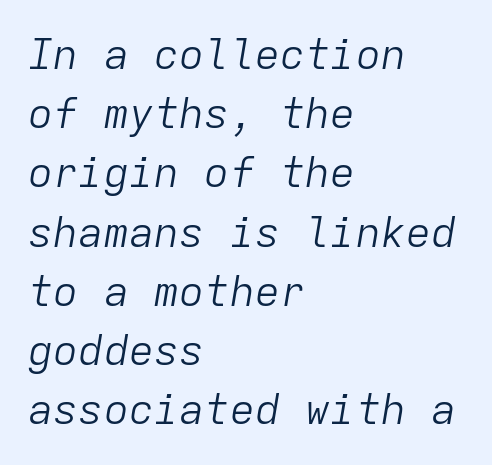
The passage shown is typed in a monospace face where columns stay perfectly aligned. Stems and bowls with no extra thickness — not bold. Horizontal bands of white between lines are of average thickness. Inter-character spacing is left at the font's built-in metrics. The typography opts for an oblique posture over an upright one. Which margin do the lines hug? The left one — the right edge is uneven.
